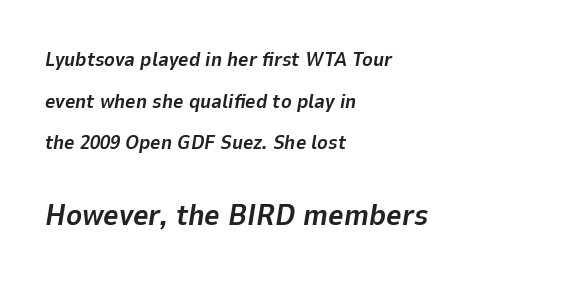
Q: Is the text bold? A: Yes.
Q: Is the text italic (slanted)? A: Yes, it leans right by about 9 degrees.
Q: Is the text underlined? A: No.
Q: How is the paragraph aligned? A: Left-aligned.
Q: Is the spacing between letters normal or unusually wide? A: Normal.
Q: Is the spacing between lines tight, normal or loose? A: Loose.
Q: Which block of text is set in a larger size, the first (top) or the second (bottom)? A: The second (bottom) one.
Q: Width (condensed, normal, or wide)? A: Normal.
Q: Stroke contrast? A: Low.
Q: x-height? A: Medium.
Q: Monospaced? A: No.
